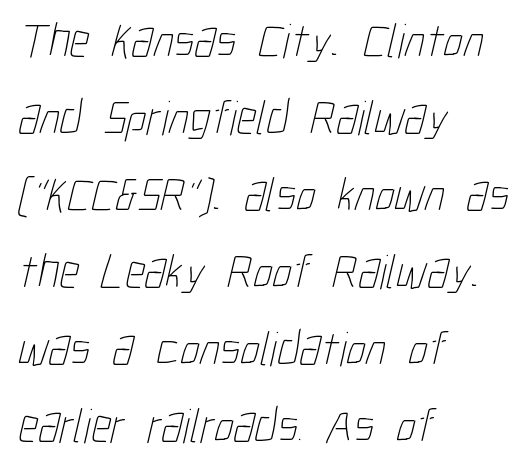
The image shows 49 px thin, condensed type; set left-aligned, normal line spacing (1.57x), normal letter spacing, not underlined; low stroke contrast and a medium x-height.
